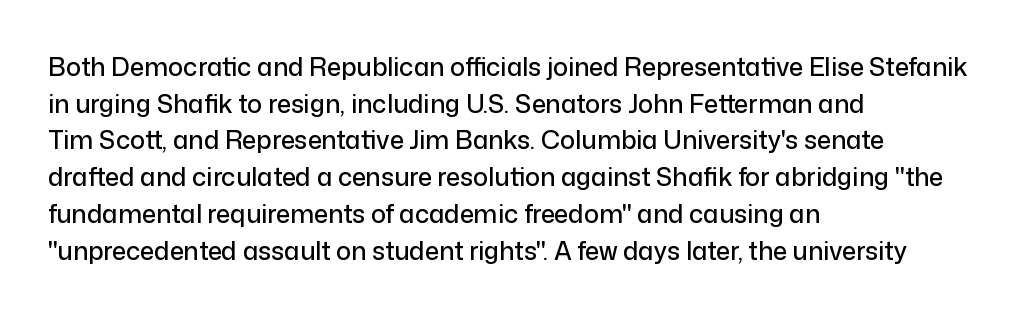
Q: Is the text italic (slanted)? A: No, it is upright.
Q: Is the text underlined? A: No.
Q: How is the paragraph aligned? A: Left-aligned.
Q: Is the spacing between letters normal or unusually wide? A: Normal.
Q: Is the spacing between lines tight, normal or loose? A: Normal.
